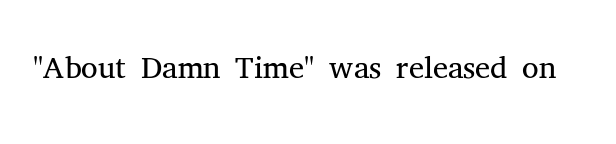
Notice how the stems are strictly vertical — no italics here. Examine the stroke ends and you'll spot serifs. This sample has the flowing, uneven cadence of proportional lettering. Nobody touched the tracking dial on this one.
